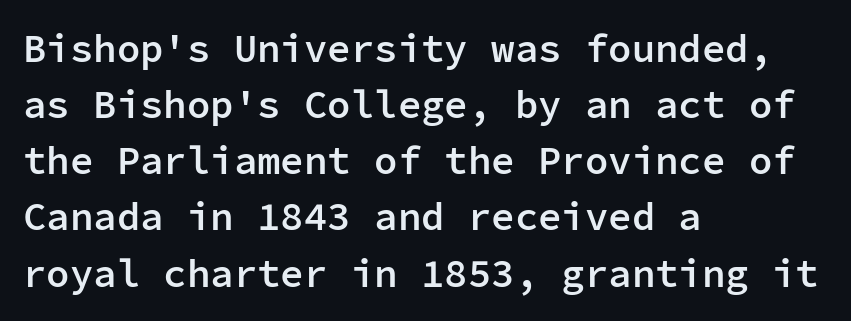
{"serif": "no", "italic": "no", "bold": "semi", "weight": "semibold", "width": "normal", "stroke_contrast": "low", "x_height": "medium", "monospaced": "yes", "underline": "no", "align": "left", "line_spacing": "normal", "line_spacing_ratio": 1.44, "letter_spacing": "normal", "letter_spacing_em": 0.0, "glyph_px": 39}
